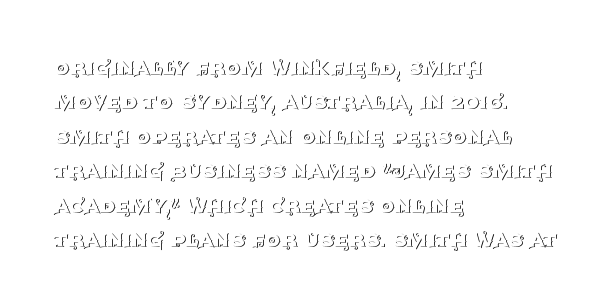
Q: Is the text bold? A: No.
Q: Is the text italic (slanted)? A: No, it is upright.
Q: Is the text underlined? A: No.
Q: How is the paragraph aligned? A: Left-aligned.
Q: Is the spacing between letters normal or unusually wide? A: Normal.
Q: Is the spacing between lines tight, normal or loose? A: Normal.
